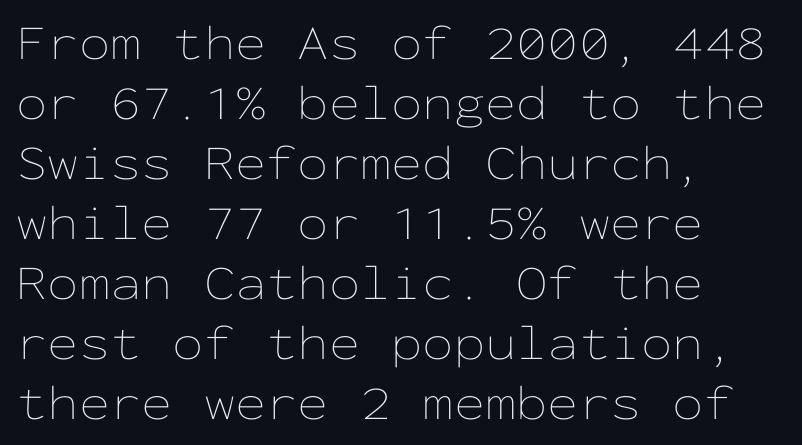
Italic? Not at all — the glyphs are vertical. Heaviness? Minimal to ordinary, like unemphasized prose. Here the designer chose a console-style face with uniform glyph widths. A clean baseline with only descenders dipping below it. These lines stack with their left ends in a neat column. Compared with typical body copy, the letter spacing here is the same.
